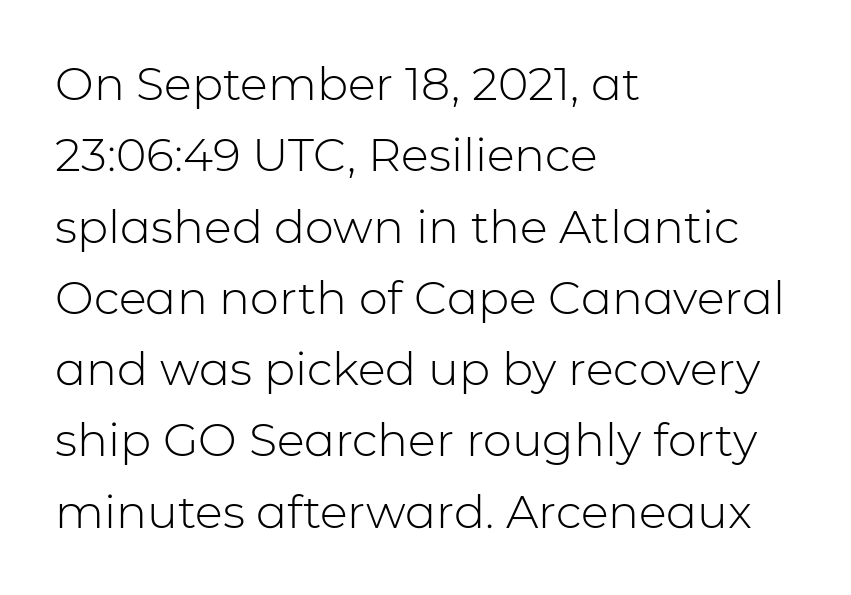
Q: Is the text bold? A: No.
Q: Is the text italic (slanted)? A: No, it is upright.
Q: Is the typeface a serif or a sans-serif typeface? A: Sans-serif.
Q: Is the text underlined? A: No.
Q: How is the paragraph aligned? A: Left-aligned.
Q: Is the spacing between letters normal or unusually wide? A: Normal.
Q: Is the spacing between lines tight, normal or loose? A: Normal.
Q: Width (condensed, normal, or wide)? A: Normal.
Q: Stroke contrast? A: Low.
Q: x-height? A: Medium.
Q: Monospaced? A: No.
